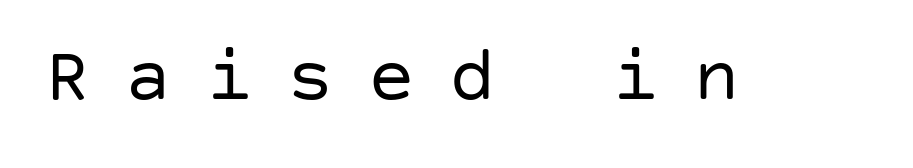
Q: Is the text bold? A: No.
Q: Is the text italic (slanted)? A: No, it is upright.
Q: Is the typeface a serif or a sans-serif typeface? A: Sans-serif.
Q: Is the text underlined? A: No.
Q: Is the spacing between letters normal or unusually wide? A: Unusually wide.
Q: Width (condensed, normal, or wide)? A: Normal.
Q: Stroke contrast? A: Low.
Q: x-height? A: Large.
